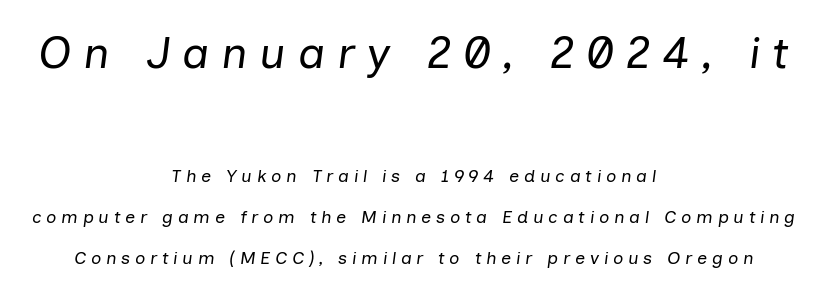
The image shows 45 px regular-weight type, italic (leaning right); set centered, loose line spacing (2.29x), unusually wide letter spacing (+0.26 em), not underlined; the first (top) block is 2.5x larger; low stroke contrast and a medium x-height.
